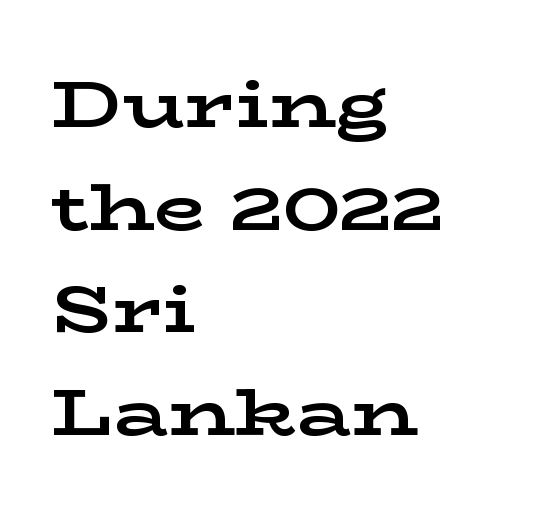
{"serif": "yes", "italic": "no", "bold": "yes", "weight": "bold", "width": "wide", "stroke_contrast": "low", "x_height": "medium", "monospaced": "no", "underline": "no", "align": "left", "line_spacing": "normal", "line_spacing_ratio": 1.53, "letter_spacing": "normal", "letter_spacing_em": 0.0, "glyph_px": 67}
